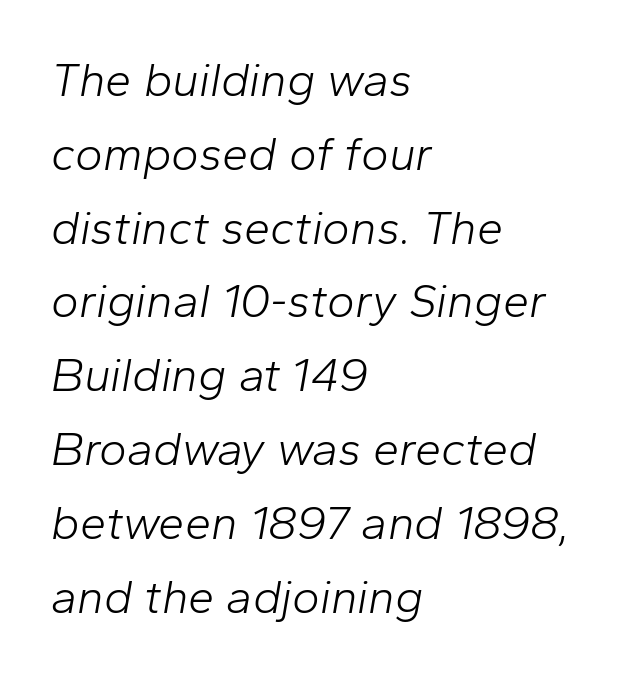
Q: Is the text bold? A: No.
Q: Is the text italic (slanted)? A: Yes, it leans right by about 10 degrees.
Q: Is the text underlined? A: No.
Q: How is the paragraph aligned? A: Left-aligned.
Q: Is the spacing between letters normal or unusually wide? A: Normal.
Q: Is the spacing between lines tight, normal or loose? A: Normal.
Q: Width (condensed, normal, or wide)? A: Normal.
Q: Stroke contrast? A: Low.
Q: x-height? A: Medium.
Q: Monospaced? A: No.
